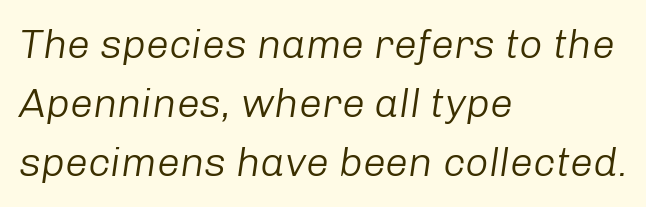
{"italic": "yes", "lean": "right", "slant_degrees": 8, "bold": "no", "weight": "light", "width": "normal", "stroke_contrast": "low", "x_height": "medium", "monospaced": "no", "underline": "no", "align": "left", "line_spacing": "normal", "line_spacing_ratio": 1.44, "letter_spacing": "normal", "letter_spacing_em": 0.0, "glyph_px": 41}
